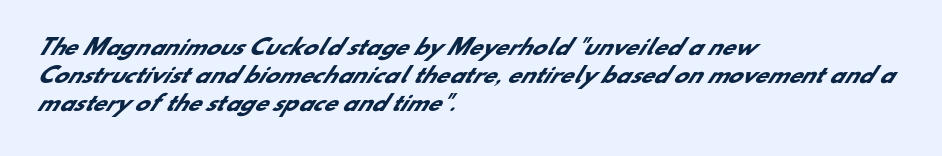
The image shows 21 px bold type; set left-aligned, normal line spacing (1.34x), normal letter spacing, not underlined.
